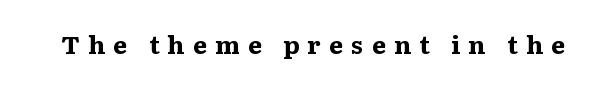
The image shows 25 px bold type, upright; set unusually wide letter spacing (+0.32 em), not underlined.
